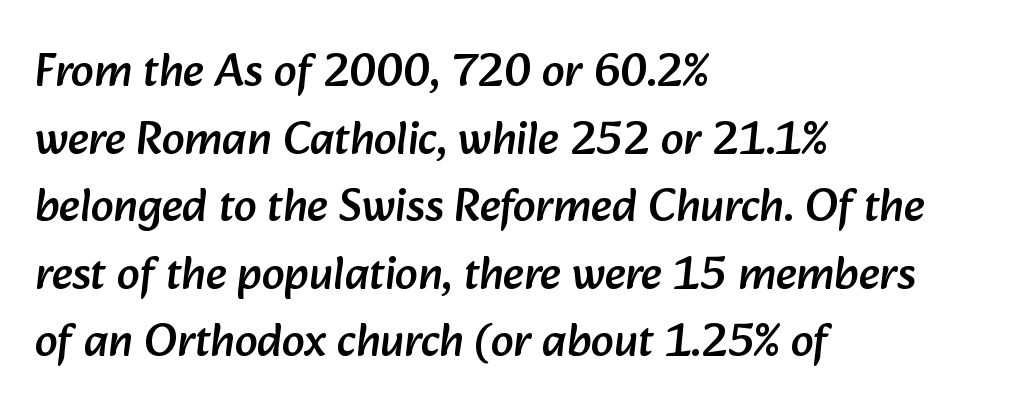
Q: Is the typeface a serif or a sans-serif typeface? A: Sans-serif.
Q: Is the text underlined? A: No.
Q: How is the paragraph aligned? A: Left-aligned.
Q: Is the spacing between letters normal or unusually wide? A: Normal.
Q: Is the spacing between lines tight, normal or loose? A: Normal.
Q: Width (condensed, normal, or wide)? A: Normal.
Q: Stroke contrast? A: Low.
Q: x-height? A: Medium.
Q: Monospaced? A: No.
